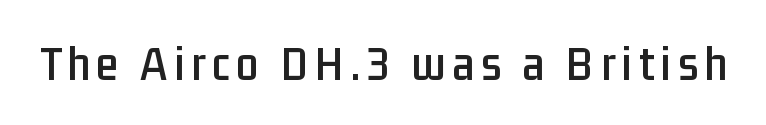
The image shows 50 px condensed sans-serif type, upright; set not underlined; low stroke contrast and a medium x-height.
